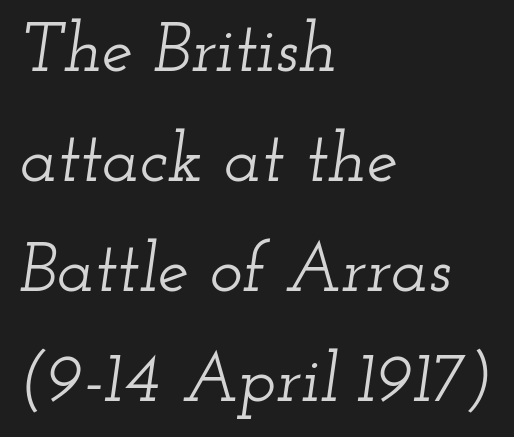
{"serif": "yes", "italic": "yes", "lean": "right", "slant_degrees": 12, "width": "wide", "stroke_contrast": "low", "x_height": "small", "monospaced": "no", "underline": "no", "align": "left", "line_spacing": "normal", "line_spacing_ratio": 1.57, "letter_spacing": "normal", "letter_spacing_em": 0.0, "glyph_px": 70}
